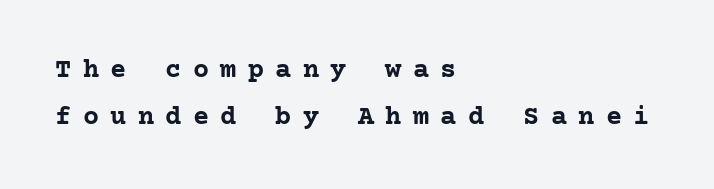
The image shows 27 px bold type, upright; set left-aligned, line spacing 1.74x, unusually wide letter spacing (+0.42 em), not underlined.
